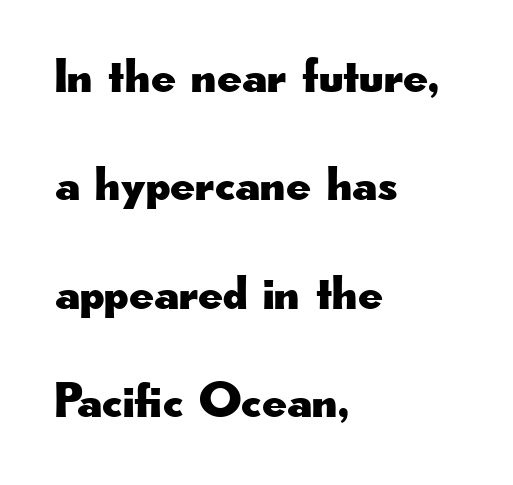
Note the varied advance widths — an 'i' is clearly narrower than an 'm'. The glyphs in this specimen are sans serif. The rendering uses a large line-height, opening up the rows. Quick note: underline off.
